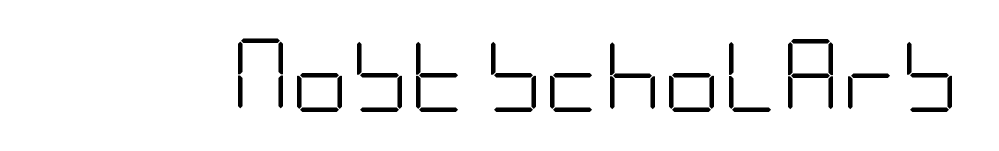
Q: Is the text bold? A: No.
Q: Is the text italic (slanted)? A: No, it is upright.
Q: Is the typeface a serif or a sans-serif typeface? A: Sans-serif.
Q: Is the text underlined? A: No.
Q: Is the spacing between letters normal or unusually wide? A: Normal.
Q: Width (condensed, normal, or wide)? A: Condensed.
Q: Stroke contrast? A: Low.
Q: x-height? A: Large.
